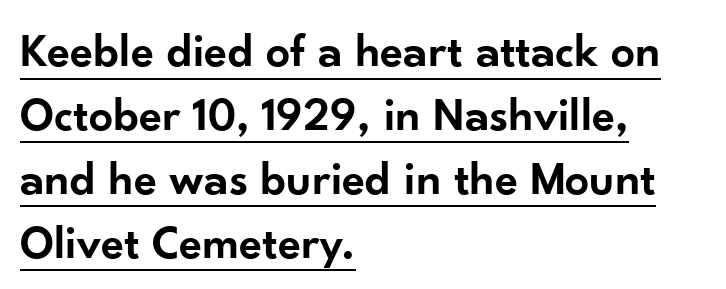
How are the letters spaced? Ordinarily, with no added tracking. Line beginnings align vertically; line endings do not. Regular leading. What kind of face is this? One without serifs — a sans. This is underlined copy, the kind a proofreader might mark for attention.
